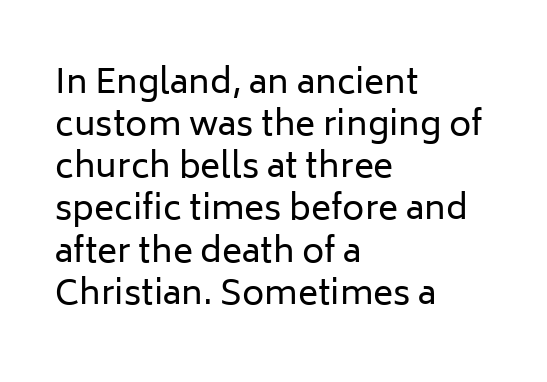
Q: Is the text bold? A: No.
Q: Is the text italic (slanted)? A: No, it is upright.
Q: Is the typeface a serif or a sans-serif typeface? A: Sans-serif.
Q: Is the text underlined? A: No.
Q: How is the paragraph aligned? A: Left-aligned.
Q: Is the spacing between letters normal or unusually wide? A: Normal.
Q: Width (condensed, normal, or wide)? A: Normal.
Q: Stroke contrast? A: Low.
Q: x-height? A: Medium.
Q: Monospaced? A: No.
